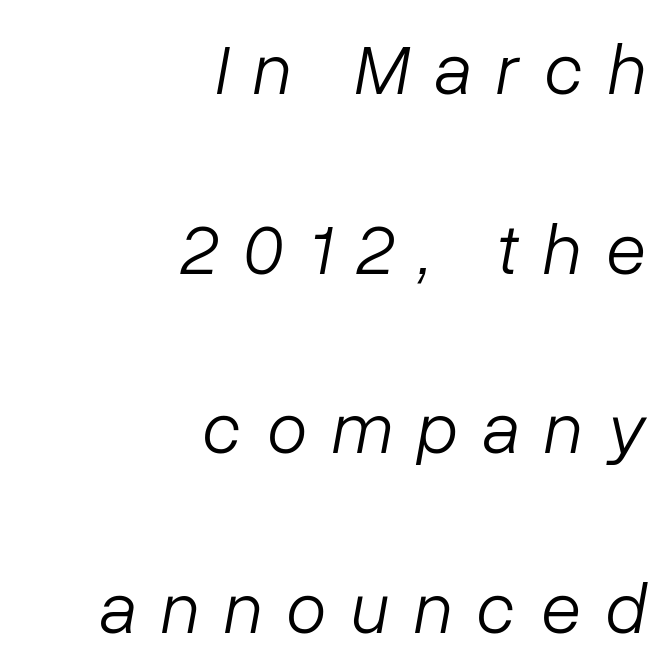
{"italic": "yes", "lean": "right", "slant_degrees": 10, "bold": "no", "weight": "light", "width": "normal", "stroke_contrast": "low", "x_height": "medium", "monospaced": "no", "underline": "no", "align": "right", "line_spacing": "loose", "line_spacing_ratio": 2.46, "letter_spacing": "wide", "letter_spacing_em": 0.34, "glyph_px": 73}
